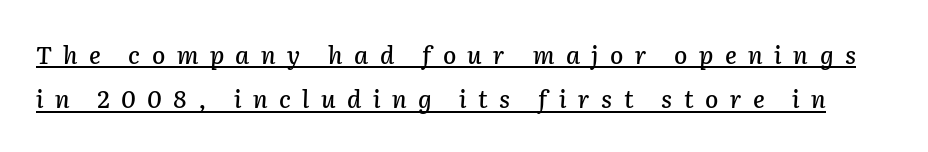
Italic: yes, the glyphs are oblique. Letter spacing: wide. The passage shown is underscored from start to finish.
